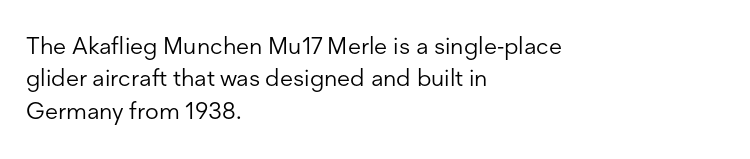
The image shows 24 px text type, upright; set left-aligned, normal line spacing (1.35x), normal letter spacing, not underlined.
